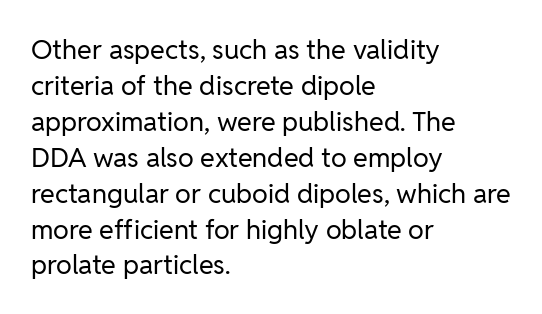
A clean baseline with only descenders dipping below it. The letters stand upright; this is a roman face. The letterforms sit shoulder to shoulder at normal distance. The compositor pushed each line to the left boundary.
